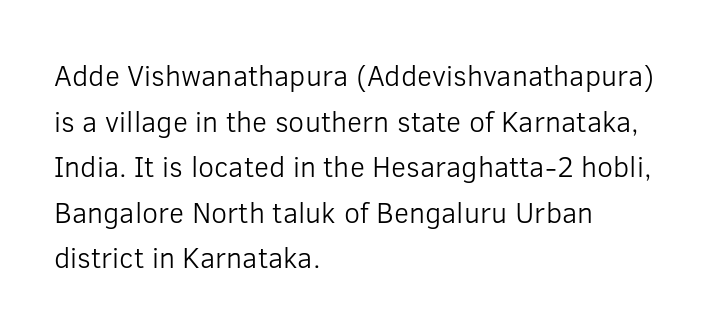
No italicization has been applied; the sample stays upright. In terms of leading, this rendering sits right in the middle. These lines keep a tight, regular rhythm from letter to letter. In terms of letterform style, serifs are entirely absent. The space beneath each line is pristine and unruled.
